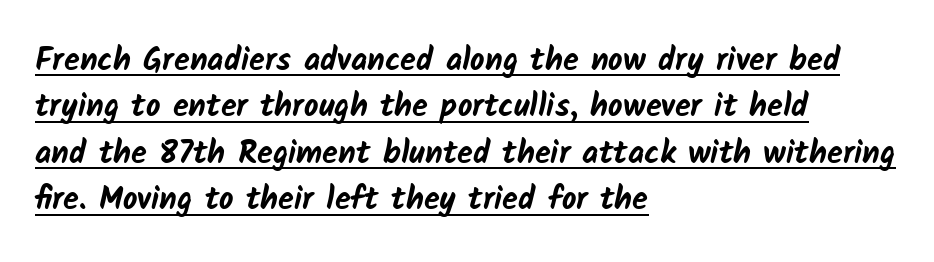
{"serif": "no", "bold": "yes", "weight": "bold", "width": "normal", "stroke_contrast": "low", "x_height": "medium", "monospaced": "no", "underline": "yes", "align": "left", "line_spacing": "normal", "line_spacing_ratio": 1.45, "letter_spacing": "normal", "letter_spacing_em": 0.0, "glyph_px": 32}
